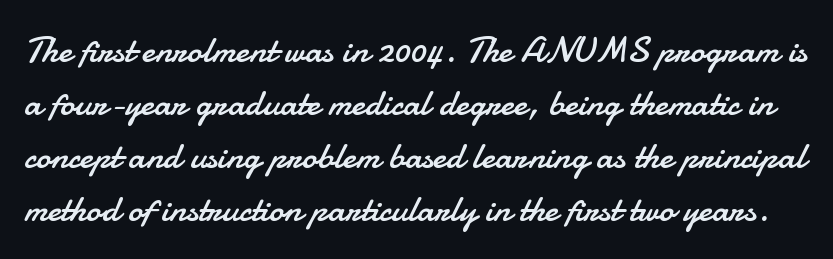
The image shows 37 px regular-weight sans-serif type; set normal line spacing (1.43x), normal letter spacing, not underlined; low stroke contrast and a small x-height.
